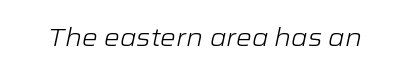
Q: Is the text bold? A: No.
Q: Is the text italic (slanted)? A: Yes, it leans right by about 12 degrees.
Q: Is the text underlined? A: No.
Q: Is the spacing between letters normal or unusually wide? A: Normal.
